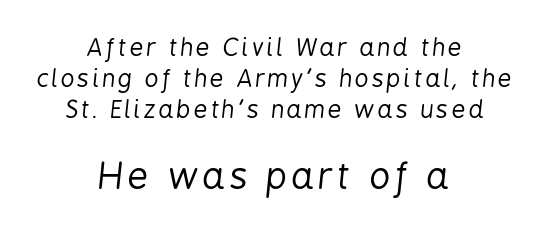
{"italic": "yes", "lean": "right", "slant_degrees": 6, "bold": "no", "weight": "regular", "width": "condensed", "stroke_contrast": "low", "x_height": "medium", "monospaced": "no", "underline": "no", "align": "center", "line_spacing": "normal", "line_spacing_ratio": 1.29, "larger_block": "second", "size_ratio": 1.5, "glyph_px": 36}
